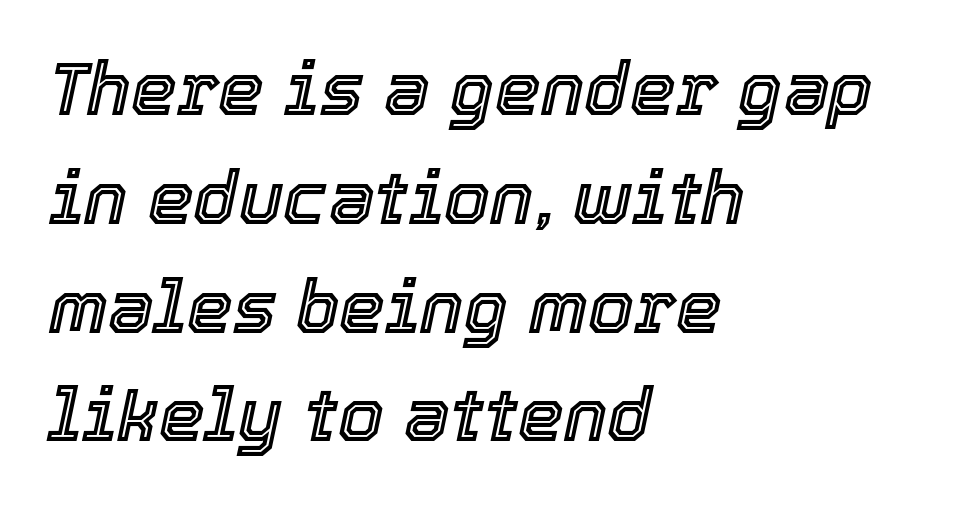
Leftover space on each line is placed entirely after the last word. Here the designer chose a conventional face with non-uniform glyph widths. Default kerning and tracking; the words read as compact shapes. If you drew a line through each stem, it would be angled. Honestly, there is no underline to notice here at all. One glance says typical: line gaps are just what's usual.
